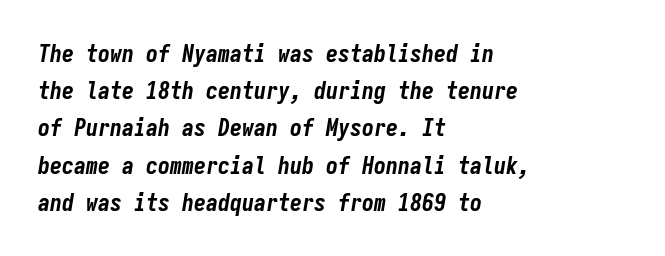
{"italic": "yes", "lean": "right", "slant_degrees": 9, "bold": "yes", "underline": "no", "align": "left", "line_spacing": "normal", "line_spacing_ratio": 1.55, "letter_spacing": "normal", "letter_spacing_em": 0.0, "glyph_px": 24}
